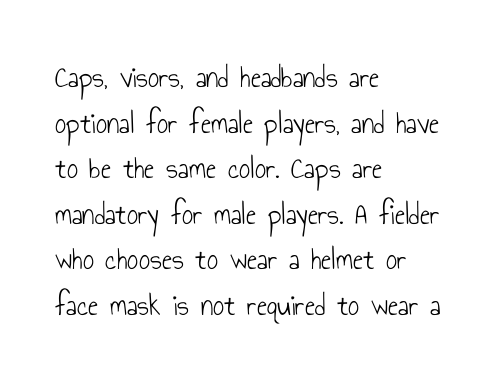
The axis of the letterforms is exactly vertical. Alignment: flush left. Stroke thickness stays within the range of a standard reading face or lighter. What stands out about the letter spacing? Nothing — it is the standard amount.
